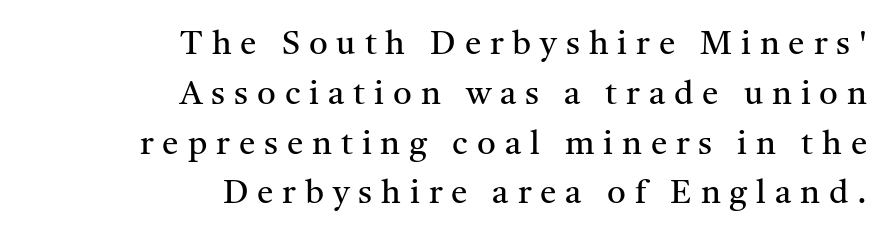
Q: Is the text bold? A: No.
Q: Is the text italic (slanted)? A: No, it is upright.
Q: Is the typeface a serif or a sans-serif typeface? A: Serif.
Q: Is the text underlined? A: No.
Q: How is the paragraph aligned? A: Right-aligned.
Q: Is the spacing between letters normal or unusually wide? A: Unusually wide.
Q: Is the spacing between lines tight, normal or loose? A: Normal.
Q: Width (condensed, normal, or wide)? A: Normal.
Q: Stroke contrast? A: Medium.
Q: x-height? A: Medium.
Q: Monospaced? A: No.
